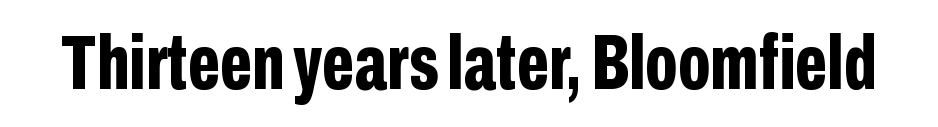
The characters look thick and weighty, a clear bold. Descenders hang freely into open space. Observe the absence of serifs on each vertical stroke in this sample. Compared with typical body copy, the letter spacing here is the same.
